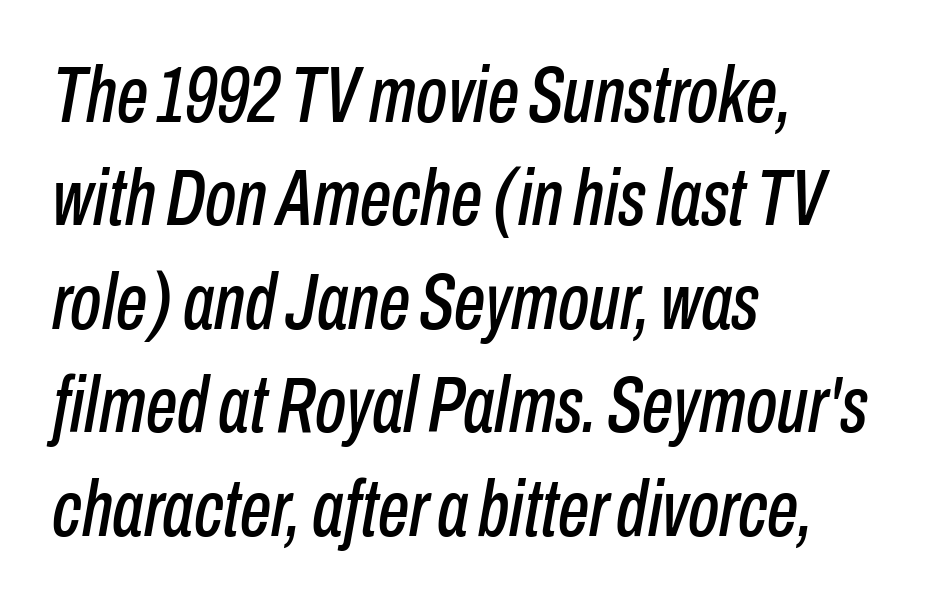
The image shows 79 px condensed type, italic (leaning right); set left-aligned, normal line spacing (1.31x), normal letter spacing, not underlined; low stroke contrast and a medium x-height.
